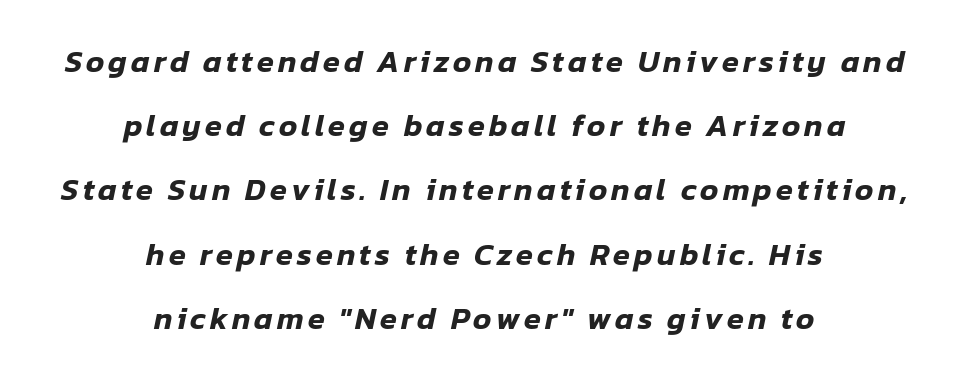
The text carries the slant typical of an italic or oblique font. Compared with a flush-left layout, this one balances lines on the center instead. The specimen omits any rule beneath the text block's lines. Regarding leading, the lines here are spaced well apart. These lines are rendered in a variable-pitch font.
